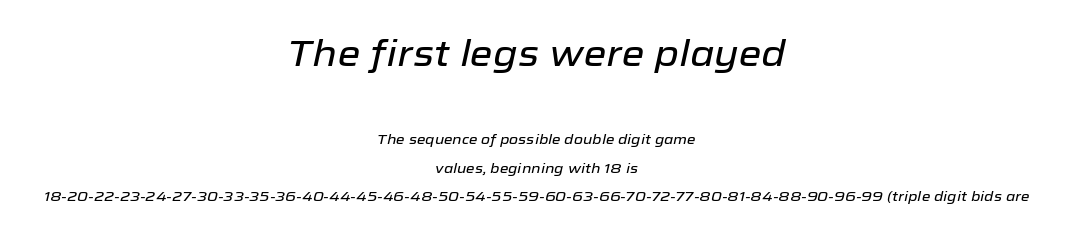
Q: Is the text italic (slanted)? A: Yes, it leans right by about 12 degrees.
Q: Is the text underlined? A: No.
Q: How is the paragraph aligned? A: Centered.
Q: Is the spacing between letters normal or unusually wide? A: Normal.
Q: Is the spacing between lines tight, normal or loose? A: Loose.
Q: Which block of text is set in a larger size, the first (top) or the second (bottom)? A: The first (top) one.
Q: Width (condensed, normal, or wide)? A: Normal.
Q: Stroke contrast? A: Low.
Q: x-height? A: Medium.
Q: Monospaced? A: No.
